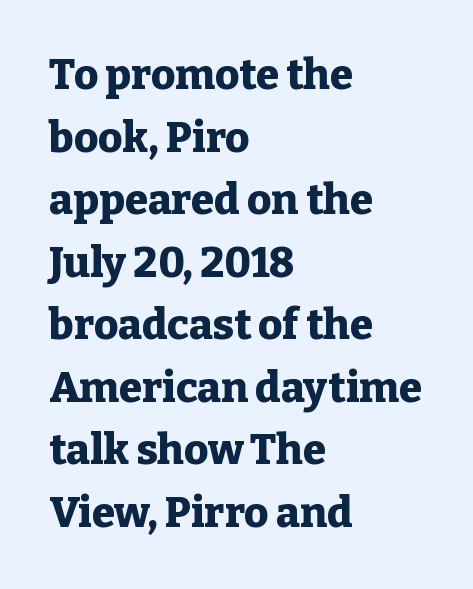
The image shows 42 px heavy serif type, upright; set left-aligned, normal line spacing (1.49x), normal letter spacing, not underlined; low stroke contrast and a medium x-height.
